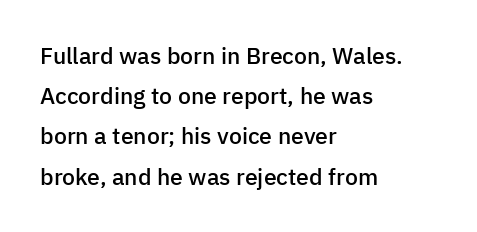
{"italic": "no", "bold": "semi", "underline": "no", "align": "left", "line_spacing_ratio": 1.75, "letter_spacing": "normal", "letter_spacing_em": 0.0, "glyph_px": 23}
